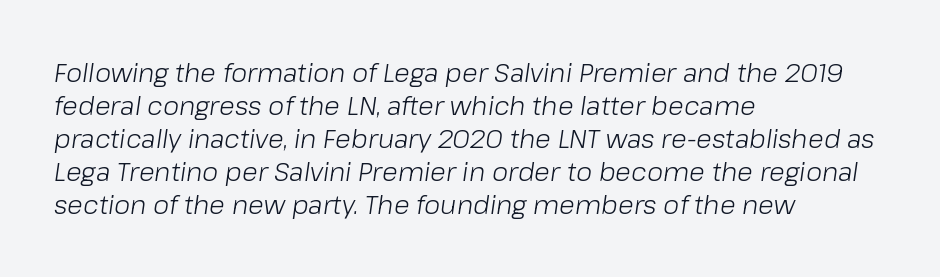
{"italic": "yes", "lean": "right", "slant_degrees": 8, "bold": "no", "underline": "no", "align": "left", "line_spacing": "normal", "line_spacing_ratio": 1.27, "letter_spacing": "normal", "letter_spacing_em": 0.0, "glyph_px": 26}
